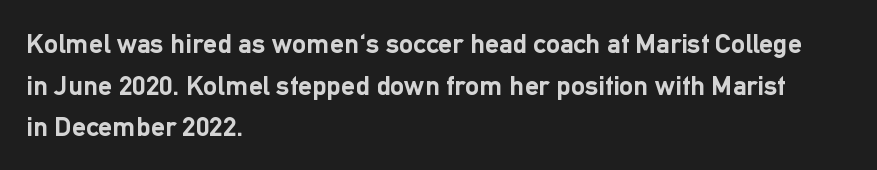
{"serif": "no", "italic": "no", "bold": "yes", "weight": "semibold", "width": "normal", "stroke_contrast": "low", "x_height": "medium", "monospaced": "no", "underline": "no", "align": "left", "line_spacing": "normal", "line_spacing_ratio": 1.49, "letter_spacing": "normal", "letter_spacing_em": 0.0, "glyph_px": 28}
